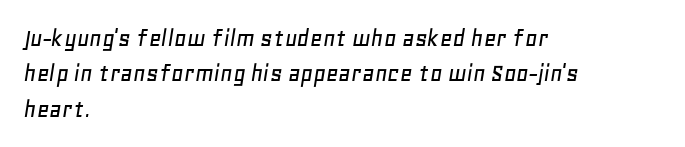
All the whitespace from short lines collects on the right. This block has exactly the height ordinary leading produces. The space beneath each line is pristine and unruled. Each word holds together tightly as a unit, with standard inter-letter gaps. Italic: yes, the glyphs are oblique.
